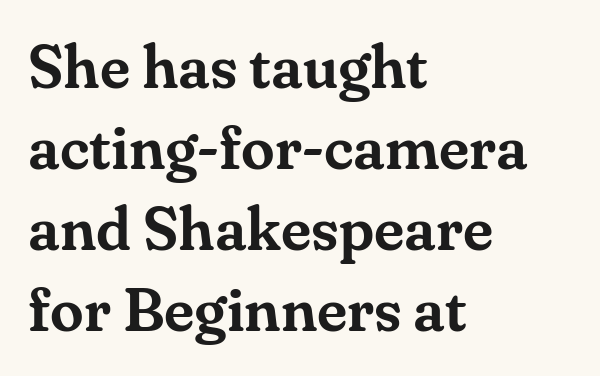
Q: Is the text italic (slanted)? A: No, it is upright.
Q: Is the typeface a serif or a sans-serif typeface? A: Serif.
Q: Is the text underlined? A: No.
Q: How is the paragraph aligned? A: Left-aligned.
Q: Is the spacing between letters normal or unusually wide? A: Normal.
Q: Is the spacing between lines tight, normal or loose? A: Normal.
Q: Width (condensed, normal, or wide)? A: Normal.
Q: Stroke contrast? A: Medium.
Q: x-height? A: Small.
Q: Monospaced? A: No.
